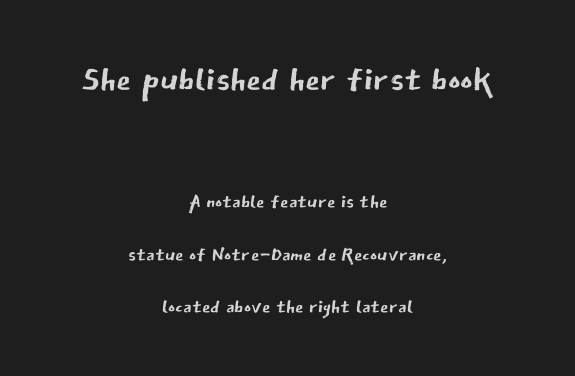
{"serif": "no", "italic": "no", "bold": "no", "weight": "regular", "width": "normal", "stroke_contrast": "low", "x_height": "medium", "monospaced": "no", "underline": "no", "align": "center", "line_spacing": "loose", "line_spacing_ratio": 1.95, "letter_spacing": "normal", "letter_spacing_em": 0.0, "larger_block": "first", "size_ratio": 1.78, "glyph_px": 48}
